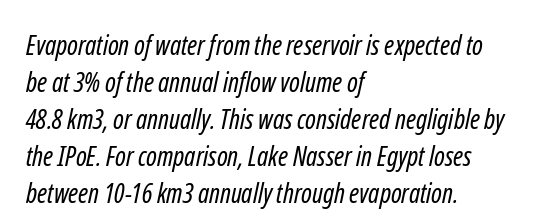
The image shows 27 px text type; set left-aligned, normal line spacing (1.37x), normal letter spacing, not underlined.
